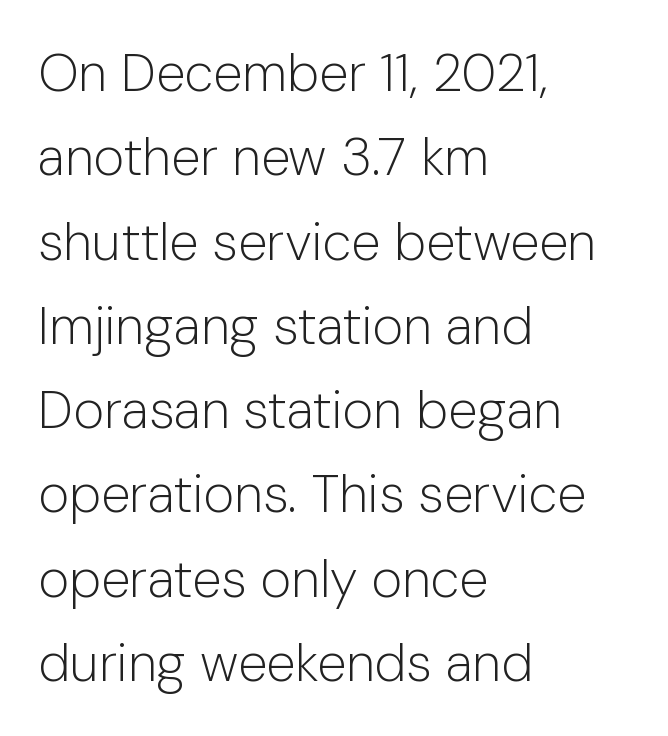
{"serif": "no", "italic": "no", "bold": "no", "weight": "light", "width": "normal", "stroke_contrast": "low", "x_height": "medium", "monospaced": "no", "underline": "no", "align": "left", "line_spacing": "normal", "line_spacing_ratio": 1.59, "letter_spacing": "normal", "letter_spacing_em": 0.0, "glyph_px": 53}
